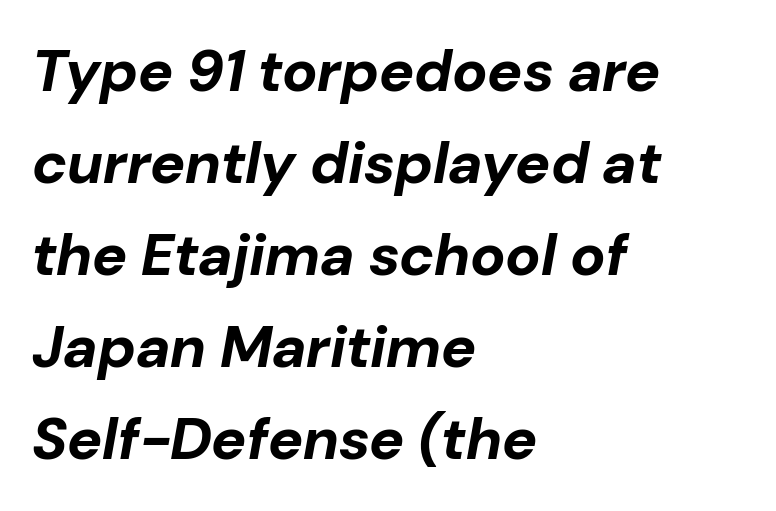
Q: Is the text bold? A: Yes.
Q: Is the text italic (slanted)? A: Yes, it leans right by about 10 degrees.
Q: Is the text underlined? A: No.
Q: How is the paragraph aligned? A: Left-aligned.
Q: Is the spacing between letters normal or unusually wide? A: Normal.
Q: Is the spacing between lines tight, normal or loose? A: Normal.
Q: Width (condensed, normal, or wide)? A: Normal.
Q: Stroke contrast? A: Low.
Q: x-height? A: Medium.
Q: Monospaced? A: No.
